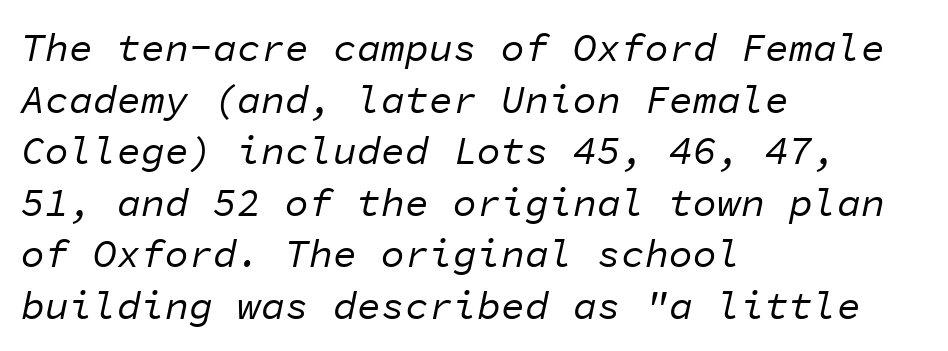
A typesetter would call this monospace, since all characters share one set width. The space between consecutive lines is moderate. Is the stroke heavy? The answer is a plain regular-or-lighter. Horizontally, the lines are justified to the leading edge only.
